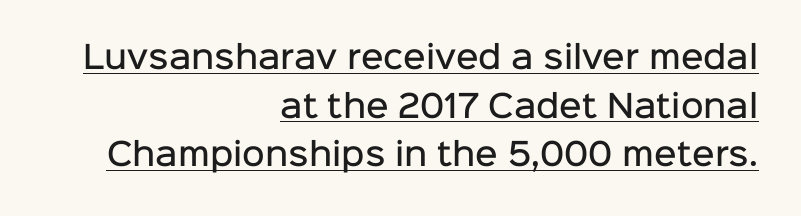
{"serif": "no", "italic": "no", "bold": "semi", "weight": "semibold", "width": "normal", "stroke_contrast": "low", "x_height": "medium", "monospaced": "no", "underline": "yes", "align": "right", "line_spacing": "normal", "line_spacing_ratio": 1.57, "letter_spacing": "normal", "letter_spacing_em": 0.0, "glyph_px": 31}
